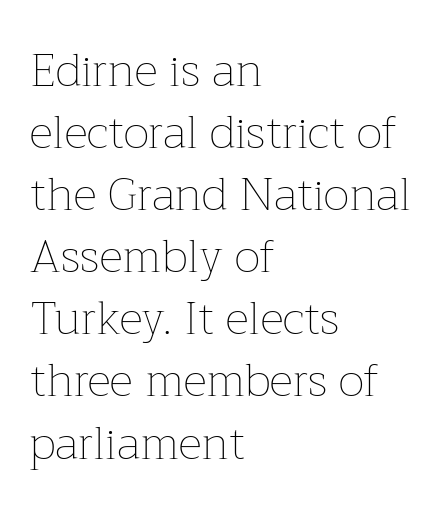
Weight: regular or lighter. Rows of type keep a routine distance in the vertical direction. A typesetter would call this proportional, since set widths differ per character. Students, note that the glyphs here touch the page at normal intervals.
